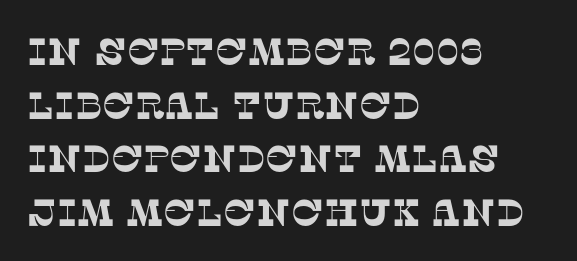
{"serif": "yes", "width": "normal", "stroke_contrast": "low", "x_height": "large", "monospaced": "no", "underline": "no", "align": "left", "line_spacing": "normal", "line_spacing_ratio": 1.41, "letter_spacing": "normal", "letter_spacing_em": 0.0, "glyph_px": 38}
